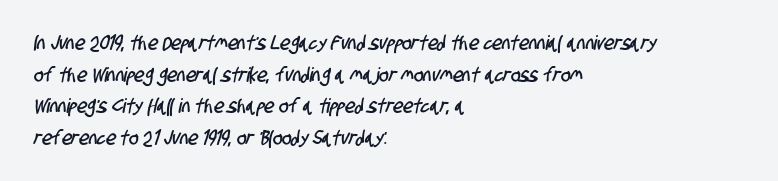
{"underline": "no", "align": "left", "line_spacing": "normal", "line_spacing_ratio": 1.58, "letter_spacing": "normal", "letter_spacing_em": 0.0, "glyph_px": 20}
